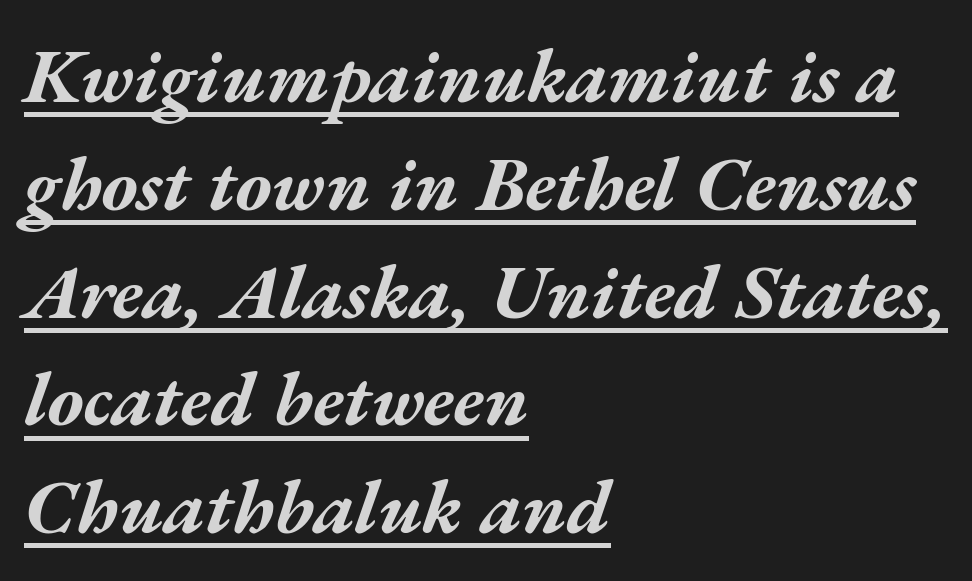
{"italic": "yes", "lean": "right", "slant_degrees": 17, "bold": "yes", "weight": "bold", "width": "wide", "stroke_contrast": "medium", "x_height": "medium", "monospaced": "no", "underline": "yes", "align": "left", "line_spacing": "normal", "line_spacing_ratio": 1.4, "letter_spacing": "normal", "letter_spacing_em": 0.0, "glyph_px": 77}
